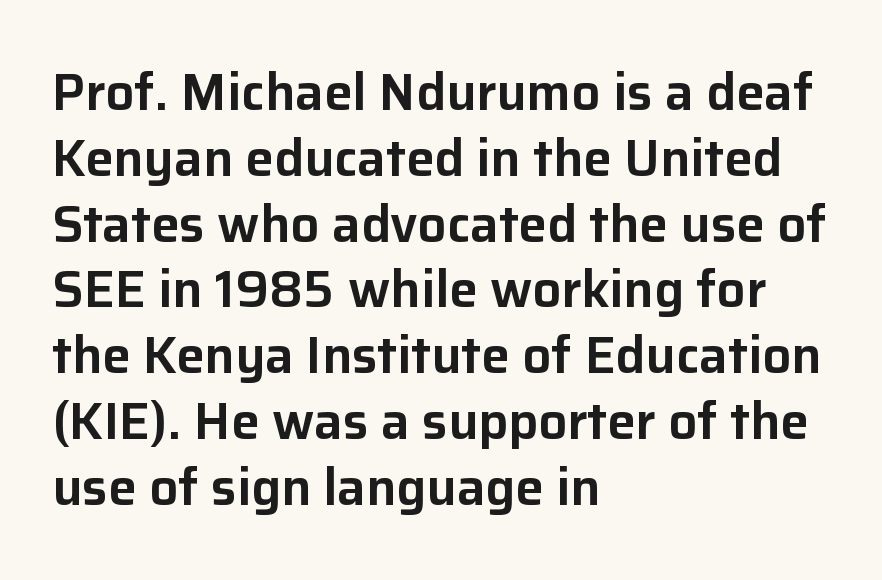
You could not count columns in this text — the font is proportionally spaced. Unmarked baselines from the first word to the last. Standard letterfit; no display-style spreading of the glyphs. This sample keeps an unexceptional amount of space between lines.
